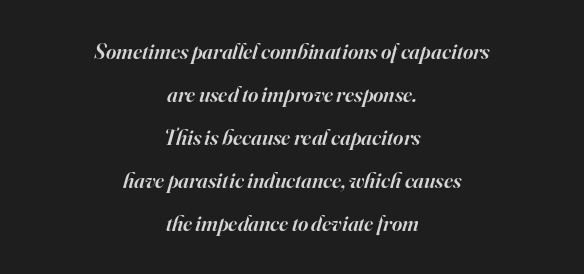
Q: Is the text bold? A: Semi-bold.
Q: Is the text italic (slanted)? A: Yes, it leans right by about 16 degrees.
Q: Is the text underlined? A: No.
Q: How is the paragraph aligned? A: Centered.
Q: Is the spacing between letters normal or unusually wide? A: Normal.
Q: Is the spacing between lines tight, normal or loose? A: Loose.
